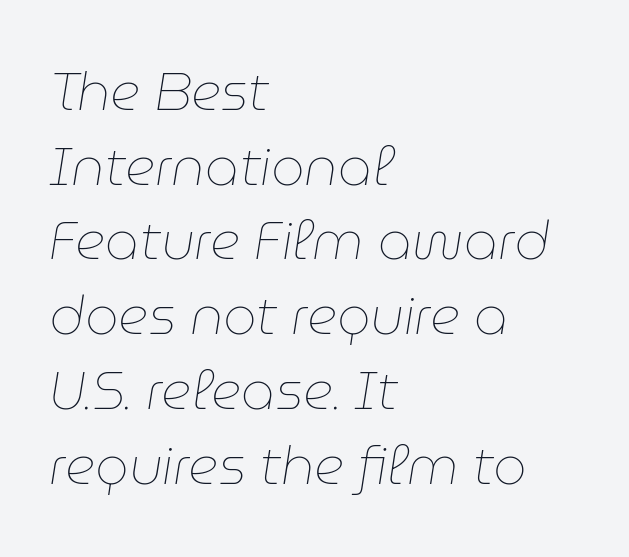
{"italic": "yes", "lean": "right", "slant_degrees": 9, "bold": "no", "weight": "thin", "width": "normal", "stroke_contrast": "low", "x_height": "medium", "monospaced": "no", "underline": "no", "align": "left", "line_spacing": "normal", "line_spacing_ratio": 1.41, "letter_spacing": "normal", "letter_spacing_em": 0.0, "glyph_px": 53}
